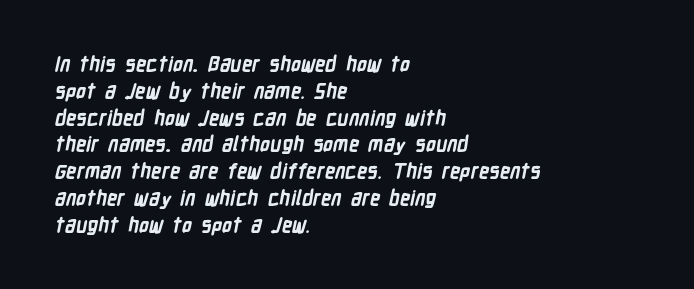
{"bold": "yes", "underline": "no", "align": "left", "line_spacing": "normal", "line_spacing_ratio": 1.34, "letter_spacing": "normal", "letter_spacing_em": 0.0, "glyph_px": 20}
